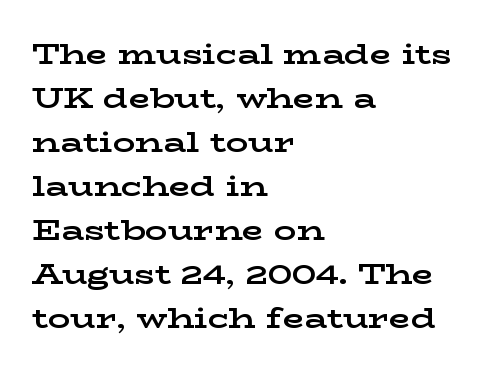
The image shows 28 px bold, wide serif type, upright; set left-aligned, normal line spacing (1.57x), normal letter spacing, not underlined; low stroke contrast and a medium x-height.
